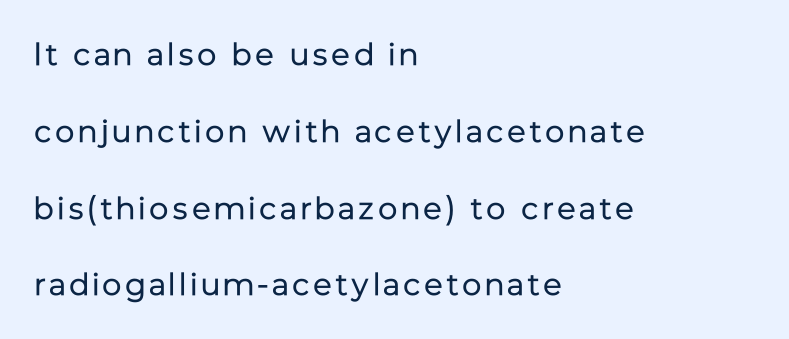
The image shows 32 px regular-weight sans-serif type, upright; set left-aligned, loose line spacing (2.4x), not underlined; low stroke contrast and a medium x-height.
